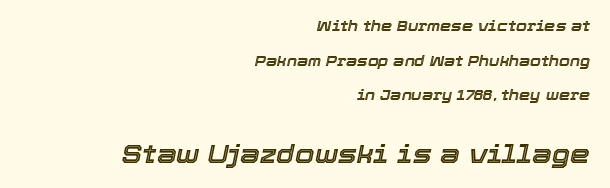
{"italic": "yes", "lean": "right", "slant_degrees": 12, "underline": "no", "align": "right", "line_spacing": "loose", "line_spacing_ratio": 2.47, "letter_spacing": "normal", "letter_spacing_em": 0.0, "larger_block": "second", "size_ratio": 1.79, "glyph_px": 25}
